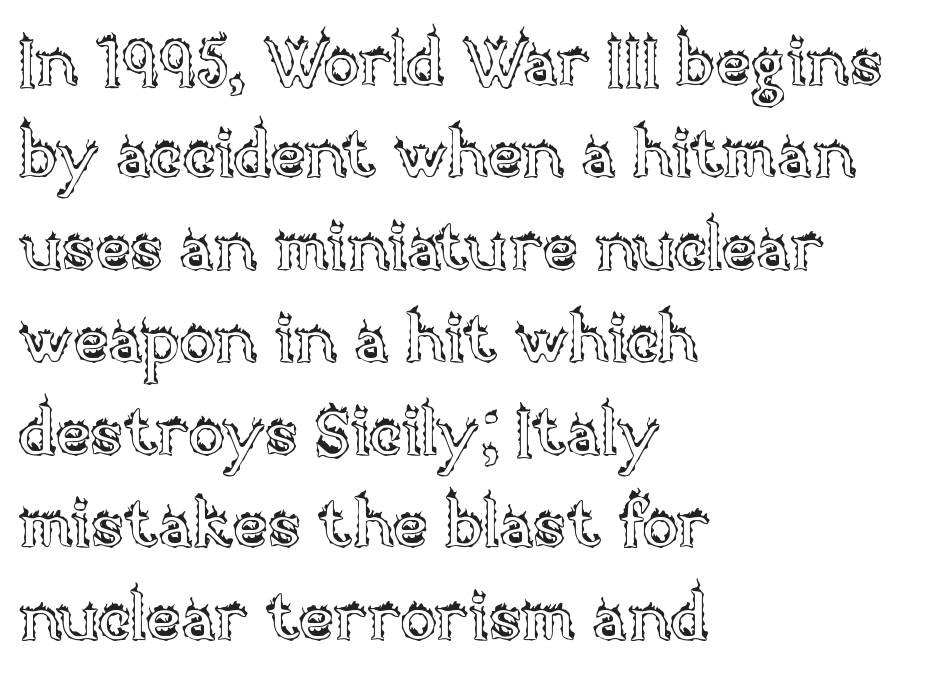
The image shows 67 px text type, upright; set left-aligned, normal line spacing (1.38x), normal letter spacing, not underlined; a large x-height.
